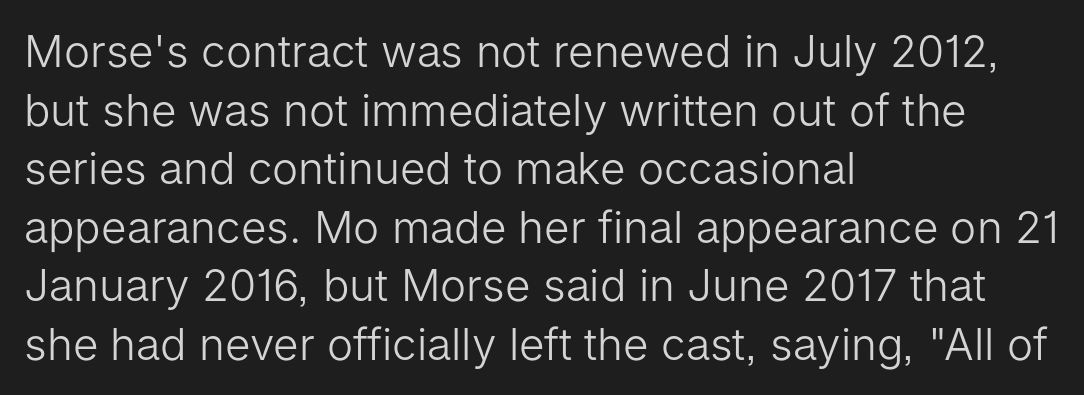
Q: Is the text bold? A: No.
Q: Is the text italic (slanted)? A: No, it is upright.
Q: Is the typeface a serif or a sans-serif typeface? A: Sans-serif.
Q: Is the text underlined? A: No.
Q: How is the paragraph aligned? A: Left-aligned.
Q: Is the spacing between letters normal or unusually wide? A: Normal.
Q: Is the spacing between lines tight, normal or loose? A: Normal.
Q: Width (condensed, normal, or wide)? A: Normal.
Q: Stroke contrast? A: Low.
Q: x-height? A: Medium.
Q: Monospaced? A: No.
